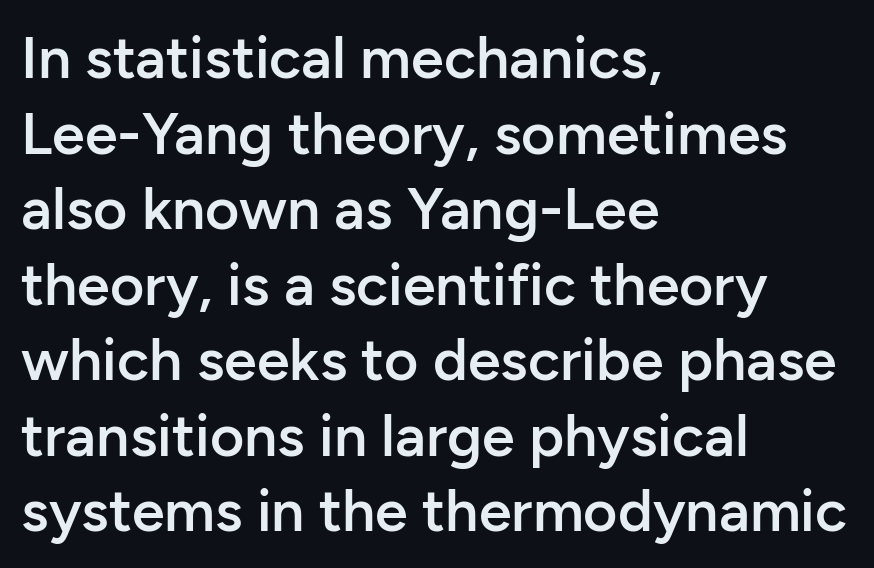
Every row of glyphs begins at an identical x-position on the left. Font category for this specimen: sans-serif. The lettering stays uniformly vertical, giving the passage a roman look. Quick note: interline space is typical.
